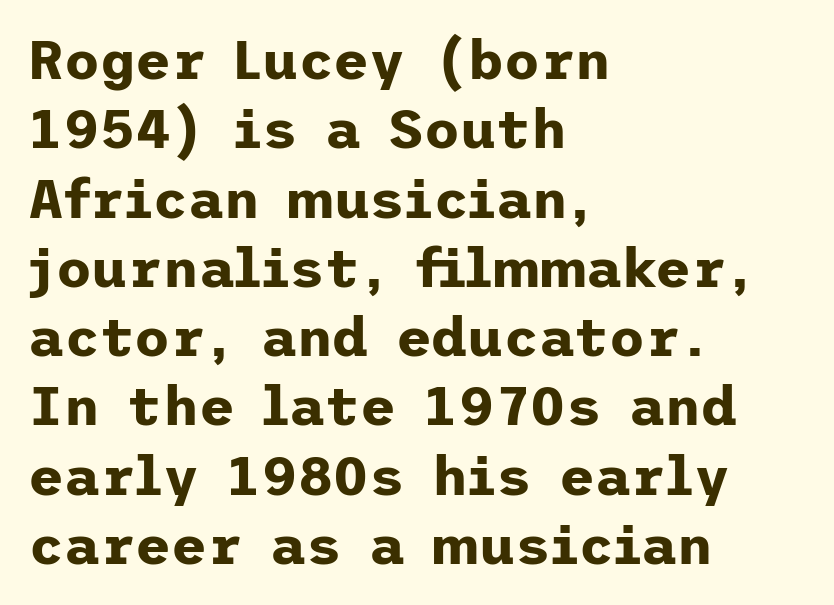
{"serif": "no", "italic": "no", "bold": "yes", "weight": "bold", "width": "normal", "stroke_contrast": "low", "x_height": "medium", "underline": "no", "align": "left", "line_spacing": "normal", "line_spacing_ratio": 1.26, "letter_spacing": "normal", "letter_spacing_em": 0.0, "glyph_px": 55}
